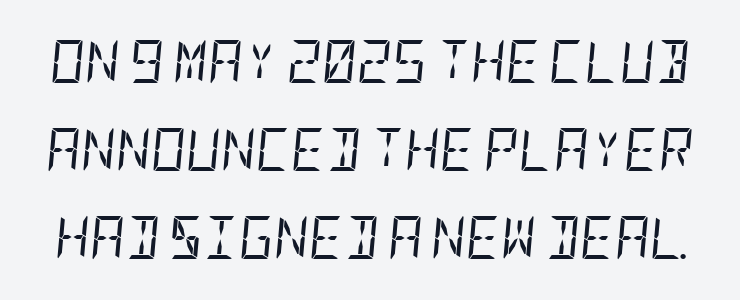
The image shows 43 px regular-weight, condensed type, italic (leaning right); set loose line spacing (2.05x), normal letter spacing, not underlined; low stroke contrast and a large x-height.
